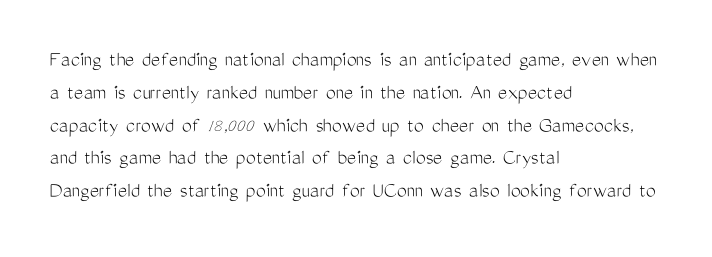
Q: Is the text bold? A: No.
Q: Is the text italic (slanted)? A: No, it is upright.
Q: Is the text underlined? A: No.
Q: How is the paragraph aligned? A: Left-aligned.
Q: Is the spacing between letters normal or unusually wide? A: Normal.
Q: Is the spacing between lines tight, normal or loose? A: Normal.
